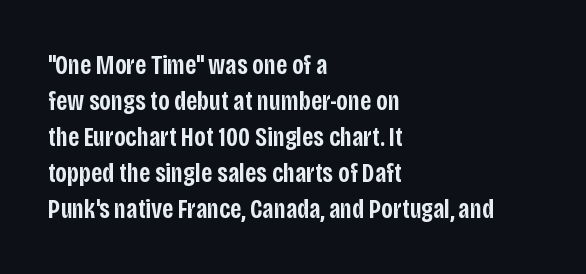
Q: Is the text bold? A: Semi-bold.
Q: Is the text italic (slanted)? A: No, it is upright.
Q: Is the text underlined? A: No.
Q: How is the paragraph aligned? A: Left-aligned.
Q: Is the spacing between letters normal or unusually wide? A: Normal.
Q: Is the spacing between lines tight, normal or loose? A: Normal.
